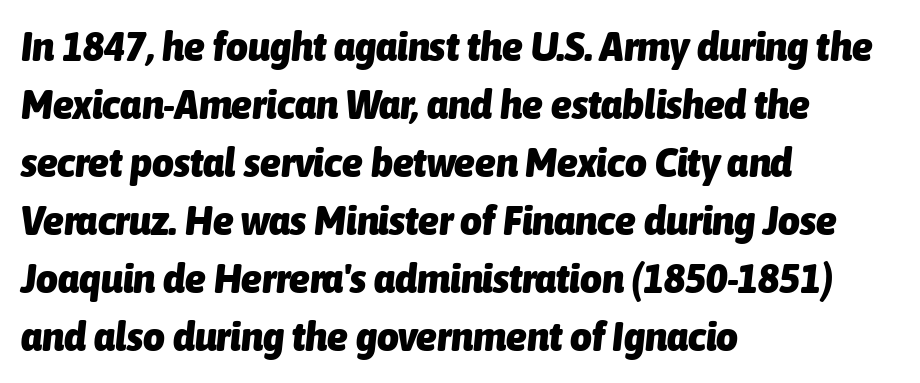
{"italic": "yes", "lean": "right", "slant_degrees": 6, "bold": "yes", "weight": "heavy", "width": "condensed", "stroke_contrast": "low", "x_height": "medium", "monospaced": "no", "underline": "no", "align": "left", "line_spacing": "normal", "line_spacing_ratio": 1.38, "letter_spacing": "normal", "letter_spacing_em": 0.0, "glyph_px": 42}
